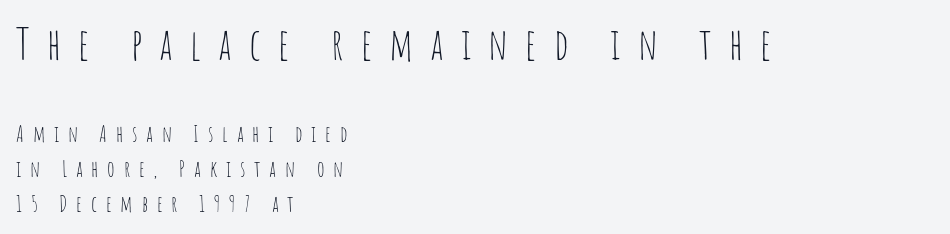
Q: Is the text bold? A: No.
Q: Is the text italic (slanted)? A: No, it is upright.
Q: Is the typeface a serif or a sans-serif typeface? A: Sans-serif.
Q: Is the text underlined? A: No.
Q: How is the paragraph aligned? A: Left-aligned.
Q: Is the spacing between letters normal or unusually wide? A: Unusually wide.
Q: Is the spacing between lines tight, normal or loose? A: Normal.
Q: Which block of text is set in a larger size, the first (top) or the second (bottom)? A: The first (top) one.
Q: Width (condensed, normal, or wide)? A: Condensed.
Q: Stroke contrast? A: Low.
Q: x-height? A: Large.
Q: Monospaced? A: No.
